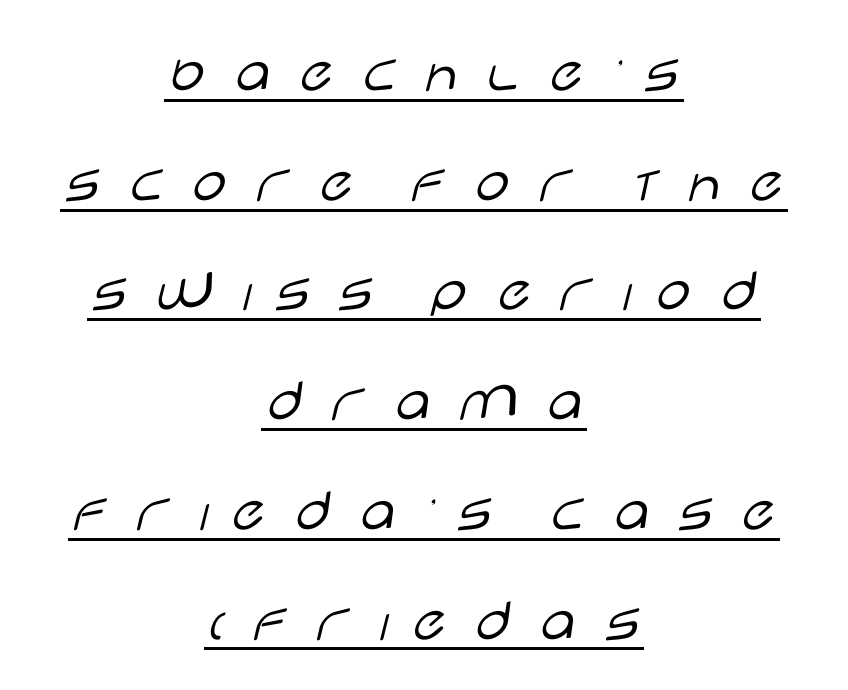
{"serif": "no", "bold": "no", "weight": "light", "width": "wide", "stroke_contrast": "low", "x_height": "large", "monospaced": "no", "underline": "yes", "align": "center", "line_spacing_ratio": 1.77, "letter_spacing": "wide", "letter_spacing_em": 0.33, "glyph_px": 62}
